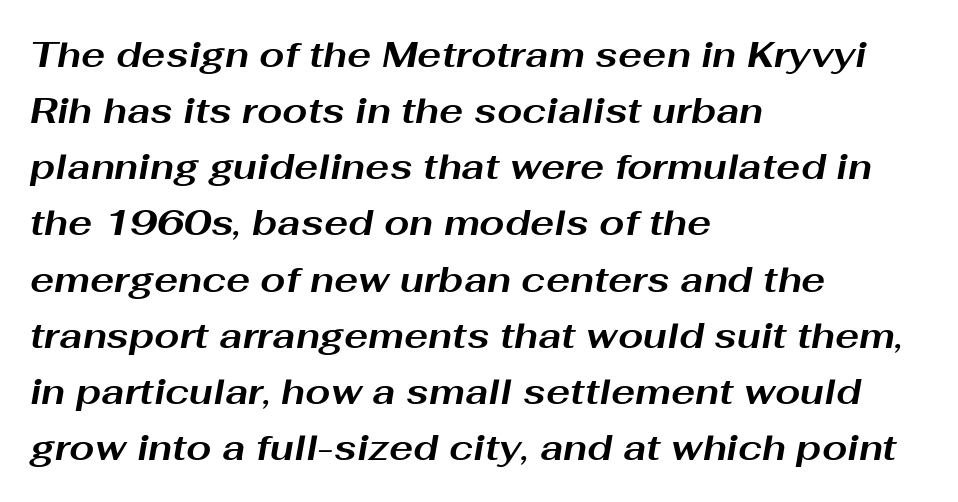
Looks like regular typesetting: each glyph gets only the width it needs. Caption: bold face, heavy strokes. Unmarked baselines from the first word to the last. Looking at the ascenders, they clearly lean.
